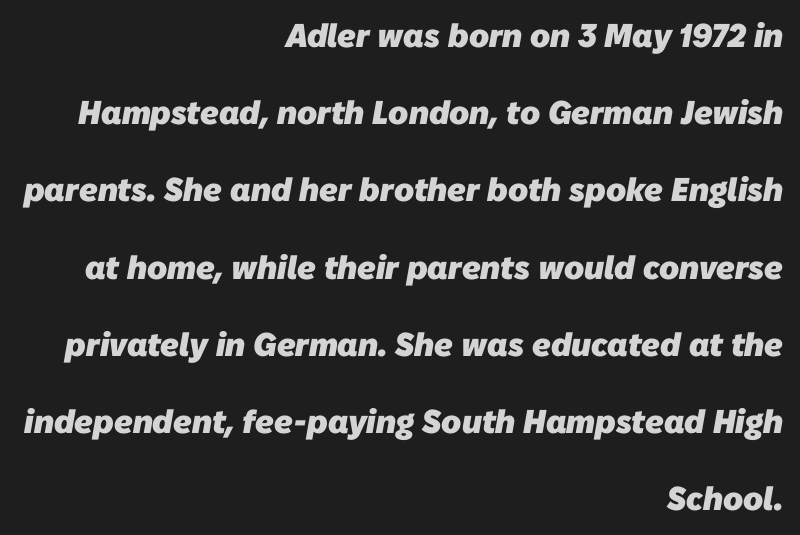
Q: Is the text bold? A: Yes.
Q: Is the typeface a serif or a sans-serif typeface? A: Sans-serif.
Q: Is the text underlined? A: No.
Q: How is the paragraph aligned? A: Right-aligned.
Q: Is the spacing between letters normal or unusually wide? A: Normal.
Q: Is the spacing between lines tight, normal or loose? A: Loose.
Q: Width (condensed, normal, or wide)? A: Normal.
Q: Stroke contrast? A: Low.
Q: x-height? A: Medium.
Q: Monospaced? A: No.
